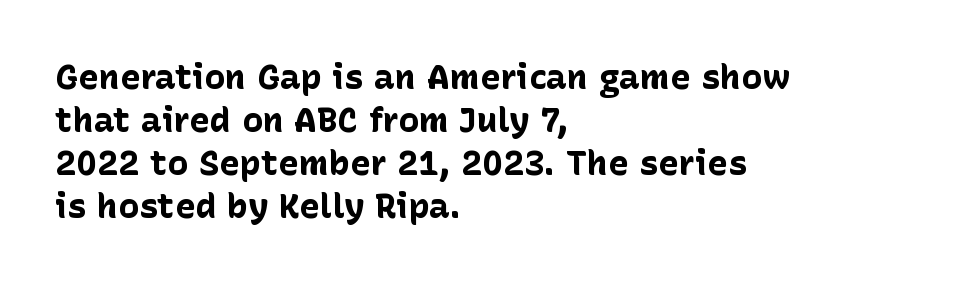
{"serif": "no", "italic": "no", "bold": "yes", "weight": "bold", "width": "normal", "stroke_contrast": "low", "x_height": "medium", "monospaced": "no", "underline": "no", "align": "left", "line_spacing_ratio": 1.23, "letter_spacing": "normal", "letter_spacing_em": 0.0, "glyph_px": 35}
